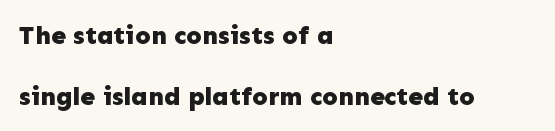
The image shows 26 px bold type, upright; set left-aligned, loose line spacing (2.34x), normal letter spacing, not underlined.
